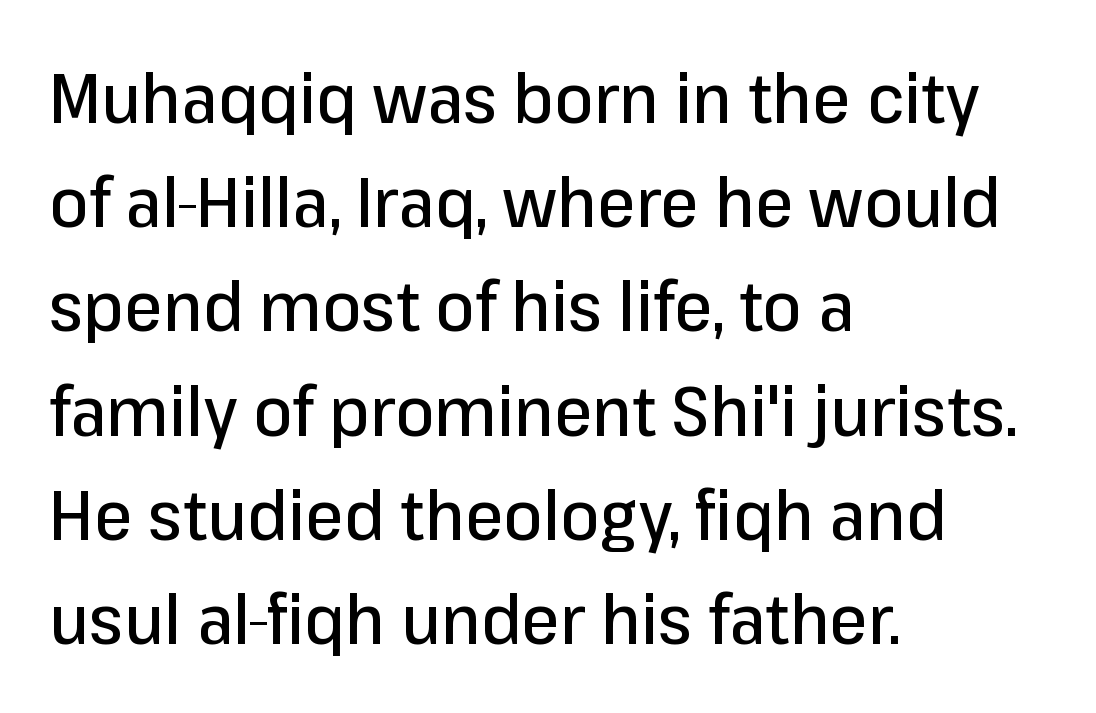
{"serif": "no", "italic": "no", "width": "normal", "stroke_contrast": "low", "x_height": "medium", "monospaced": "no", "underline": "no", "align": "left", "line_spacing": "normal", "line_spacing_ratio": 1.51, "letter_spacing": "normal", "letter_spacing_em": 0.0, "glyph_px": 69}
